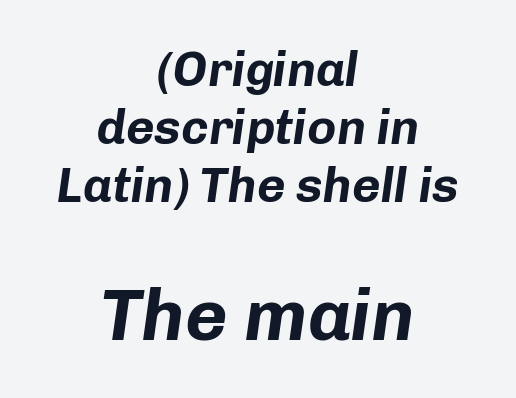
Here the second block reads like a headline and the first like body copy. The area under the type is left untouched. Pretty heavy lettering here — definitely bold. If you drew a line through each stem, it would be angled. The typesetter chose a symmetrical, centered arrangement here. Proportional: the letters do not fall into vertical columns.
